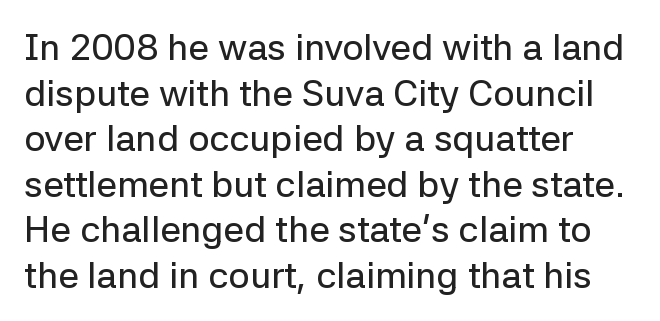
Serifs: no, the terminals of the letterforms are clean. The axis of the letterforms is exactly vertical. The specimen omits any rule beneath the text block's lines. This rendering leaves character spacing at its baseline value.
